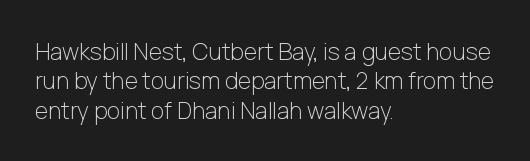
The image shows 23 px text type, upright; set left-aligned, normal line spacing (1.28x), normal letter spacing, not underlined.
